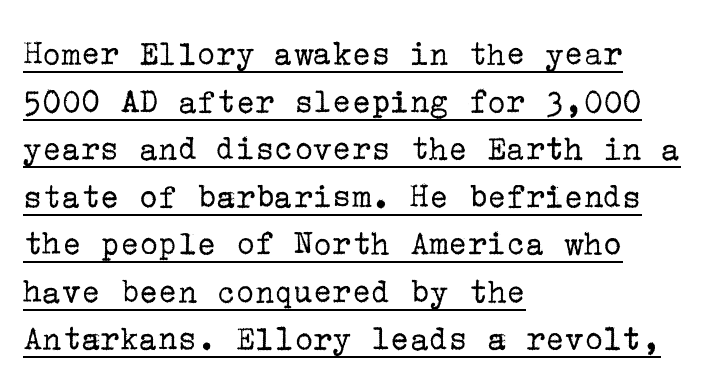
{"serif": "yes", "italic": "no", "bold": "no", "weight": "regular", "width": "normal", "stroke_contrast": "low", "x_height": "medium", "underline": "yes", "align": "left", "line_spacing": "normal", "line_spacing_ratio": 1.32, "letter_spacing": "normal", "letter_spacing_em": 0.0, "glyph_px": 36}
